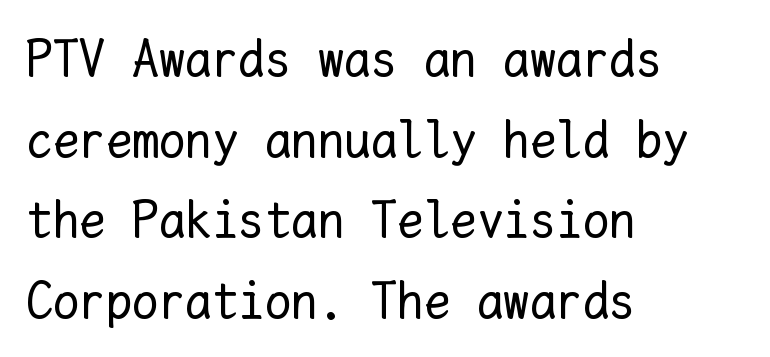
The paragraph has a hard left edge and a soft right edge. The cut favours lightness, reaching ordinary text weight at its darkest. The letters sit at their default tracking, neither squeezed nor spread. Here the designer chose a console-style face with uniform glyph widths. Style check: upright.
